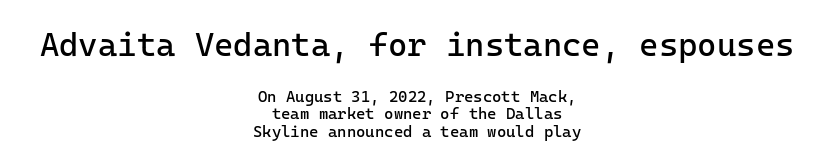
{"serif": "no", "italic": "no", "bold": "no", "weight": "regular", "width": "normal", "stroke_contrast": "low", "x_height": "medium", "monospaced": "yes", "underline": "no", "align": "center", "line_spacing": "tight", "line_spacing_ratio": 1.08, "letter_spacing": "normal", "letter_spacing_em": 0.0, "larger_block": "first", "size_ratio": 2.06, "glyph_px": 33}
